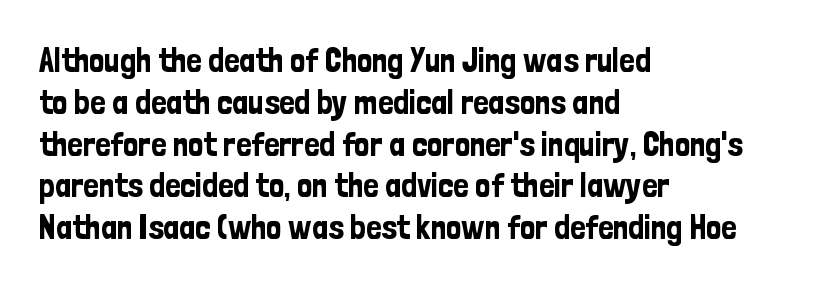
The image shows 34 px condensed sans-serif type, upright; set left-aligned, line spacing 1.23x, normal letter spacing, not underlined; low stroke contrast and a medium x-height.
